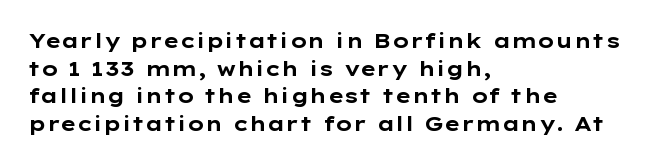
{"italic": "no", "bold": "yes", "underline": "no", "align": "left", "line_spacing": "normal", "line_spacing_ratio": 1.38, "letter_spacing": "normal", "letter_spacing_em": 0.0, "glyph_px": 20}
